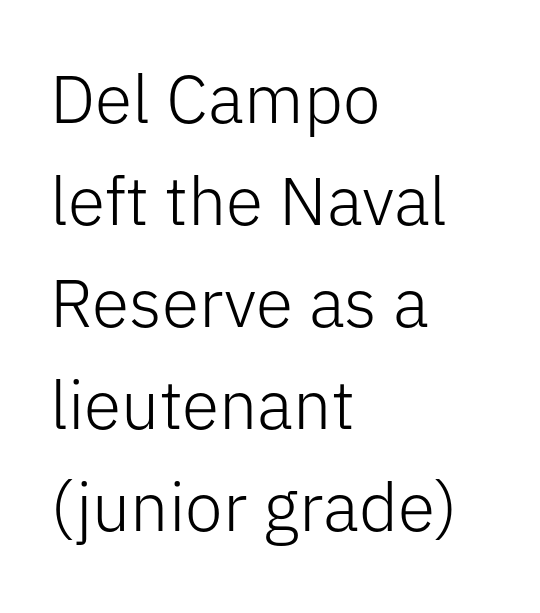
{"serif": "no", "italic": "no", "bold": "no", "weight": "light", "width": "normal", "stroke_contrast": "low", "x_height": "medium", "monospaced": "no", "underline": "no", "align": "left", "line_spacing": "normal", "line_spacing_ratio": 1.5, "letter_spacing": "normal", "letter_spacing_em": 0.0, "glyph_px": 68}
